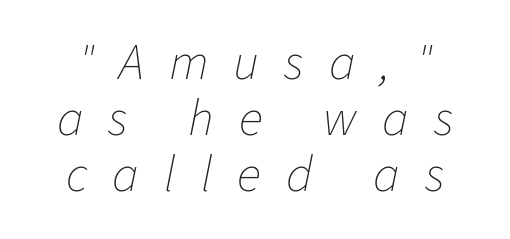
Q: Is the text bold? A: No.
Q: Is the text italic (slanted)? A: Yes, it leans right by about 11 degrees.
Q: Is the text underlined? A: No.
Q: How is the paragraph aligned? A: Centered.
Q: Is the spacing between letters normal or unusually wide? A: Unusually wide.
Q: Is the spacing between lines tight, normal or loose? A: Tight.
Q: Width (condensed, normal, or wide)? A: Normal.
Q: Stroke contrast? A: Low.
Q: x-height? A: Medium.
Q: Monospaced? A: No.
